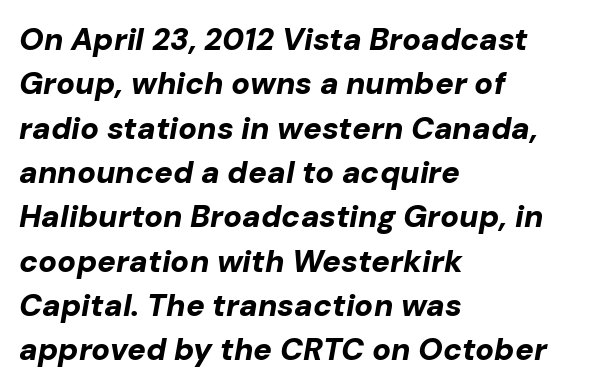
If you measured baseline to baseline, you'd find a middling distance. This sample is left-justified, so line endings fall wherever the words run out. These lines were composed using italics. Is this a fixed-width face? No — the glyphs have proportional, varying widths.
